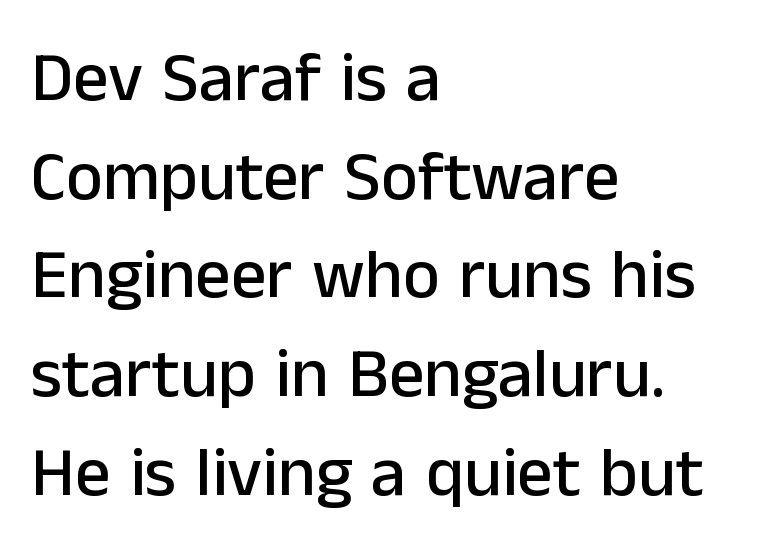
{"serif": "no", "italic": "no", "width": "normal", "stroke_contrast": "low", "x_height": "medium", "monospaced": "no", "underline": "no", "align": "left", "line_spacing": "normal", "line_spacing_ratio": 1.41, "letter_spacing": "normal", "letter_spacing_em": 0.0, "glyph_px": 70}
